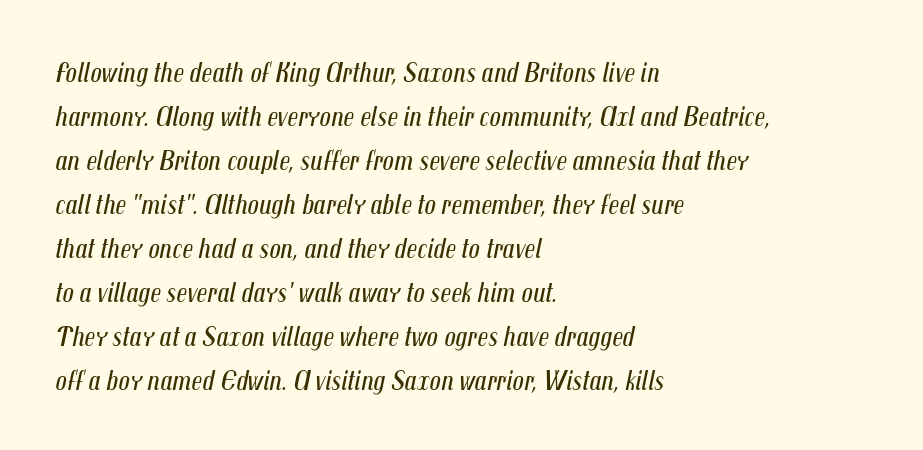
The image shows 28 px regular-weight, condensed type, italic (leaning right); set left-aligned, normal line spacing (1.57x), normal letter spacing, not underlined; medium stroke contrast and a medium x-height.
